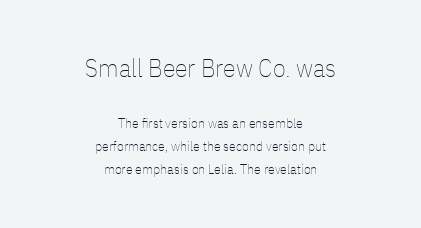
The image shows 26 px text type, upright; set centered, normal line spacing (1.63x), normal letter spacing, not underlined; the first (top) block is 1.86x larger.
